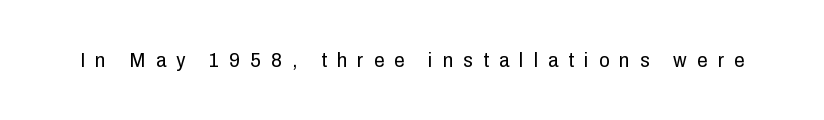
{"italic": "no", "bold": "no", "underline": "no", "letter_spacing": "wide", "letter_spacing_em": 0.48, "glyph_px": 21}
